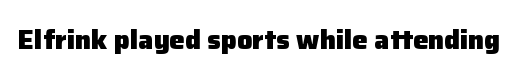
What stands out about the letter spacing? Nothing — it is the standard amount. No italicization has been applied; the sample stays upright. The gap between lines stays unmarked. Thick stems and heavy bowls — unmistakably bold.
